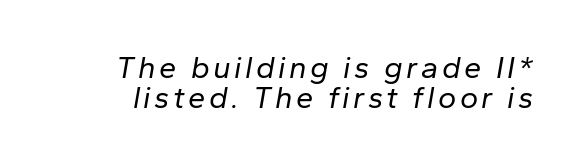
The image shows 31 px regular-weight type, italic (leaning right); set tight line spacing (0.96x), not underlined; low stroke contrast and a medium x-height.
